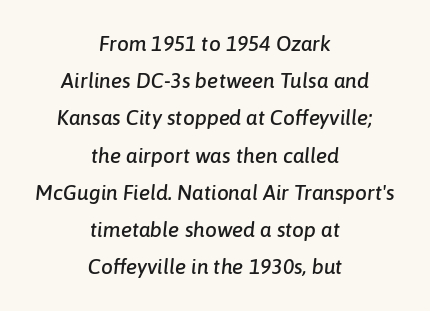
Inter-character spacing is left at the font's built-in metrics. When letters slant like this, we call the style italic. The passage shown is not underscored anywhere. The rendering positions every line midway between the sides.
